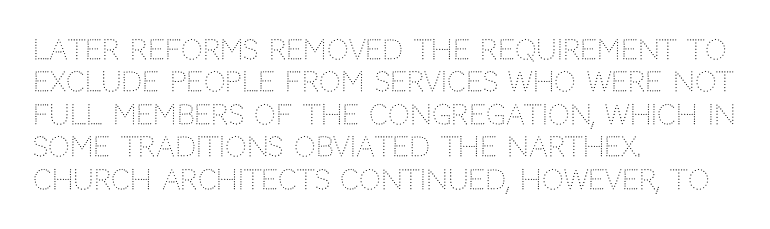
The image shows 27 px text type, upright; set left-aligned, line spacing 1.2x, normal letter spacing, not underlined.
